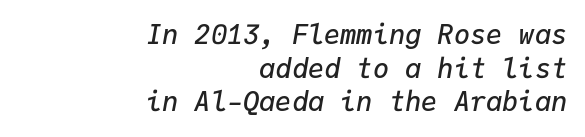
Has an underline been added? It has not. Leading matches the norm, producing a regular column. Characters follow at the spacing the type designer built in. If you drew a ruler down the right edge, every line would touch it.
